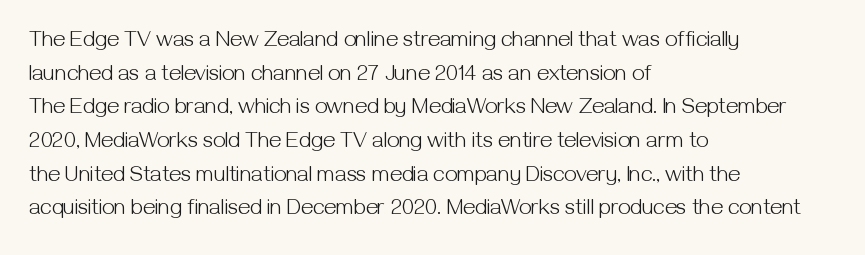
Q: Is the text bold? A: No.
Q: Is the text italic (slanted)? A: No, it is upright.
Q: Is the text underlined? A: No.
Q: How is the paragraph aligned? A: Left-aligned.
Q: Is the spacing between letters normal or unusually wide? A: Normal.
Q: Is the spacing between lines tight, normal or loose? A: Normal.
